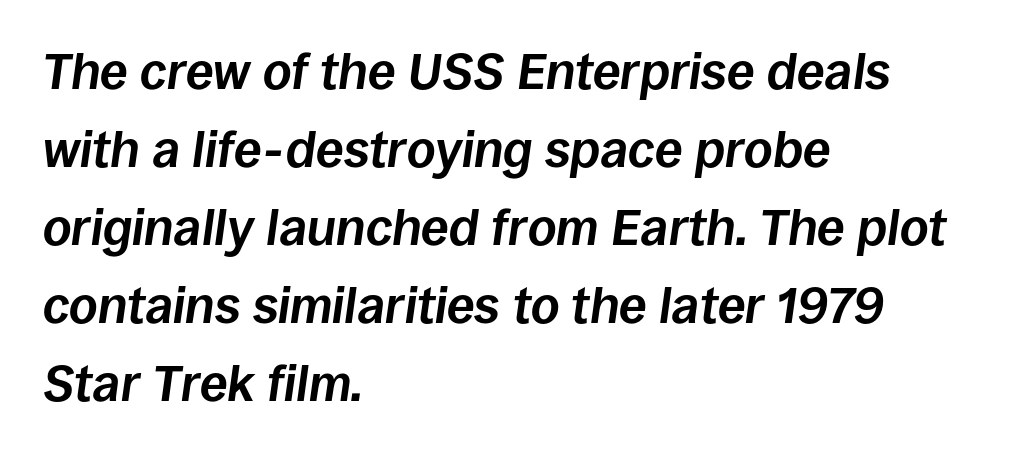
Q: Is the text bold? A: Yes.
Q: Is the text italic (slanted)? A: Yes, it leans right by about 8 degrees.
Q: Is the text underlined? A: No.
Q: How is the paragraph aligned? A: Left-aligned.
Q: Is the spacing between letters normal or unusually wide? A: Normal.
Q: Is the spacing between lines tight, normal or loose? A: Normal.
Q: Width (condensed, normal, or wide)? A: Normal.
Q: Stroke contrast? A: Low.
Q: x-height? A: Large.
Q: Monospaced? A: No.
